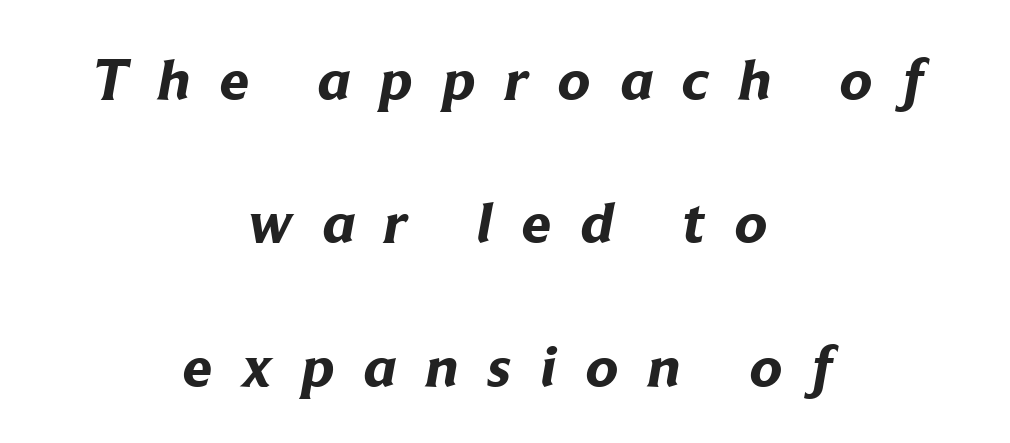
The letters carry no serifs — their stems end cleanly without finishing strokes. The face used here is proportionally spaced, like ordinary book or web type. Compared with typical body copy, the letter spacing here is much looser. I'd describe the lettering as bold — thick and assertive.
